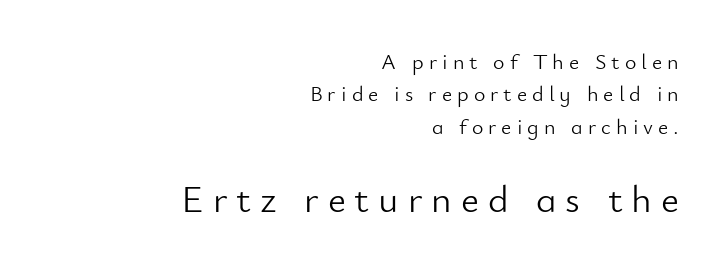
The baseline area is clear. Caption: upper text group reduced, lower text group enlarged. Every stem runs plumb, perpendicular to the baseline. Font category for this specimen: sans-serif.
